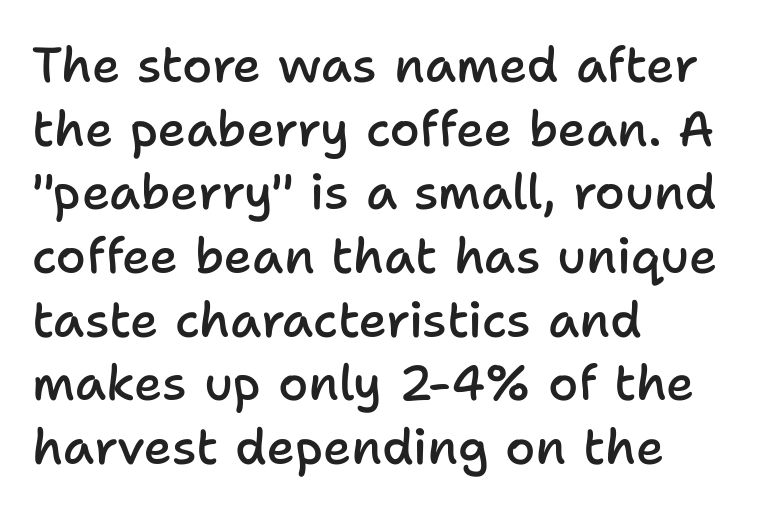
The image shows 49 px semibold sans-serif type, upright; set left-aligned, normal line spacing (1.3x), normal letter spacing, not underlined; low stroke contrast and a medium x-height.
